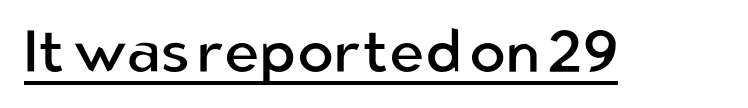
Q: Is the text bold? A: No.
Q: Is the text italic (slanted)? A: No, it is upright.
Q: Is the typeface a serif or a sans-serif typeface? A: Sans-serif.
Q: Is the text underlined? A: Yes.
Q: Is the spacing between letters normal or unusually wide? A: Normal.
Q: Width (condensed, normal, or wide)? A: Normal.
Q: Stroke contrast? A: Low.
Q: x-height? A: Medium.
Q: Monospaced? A: No.
